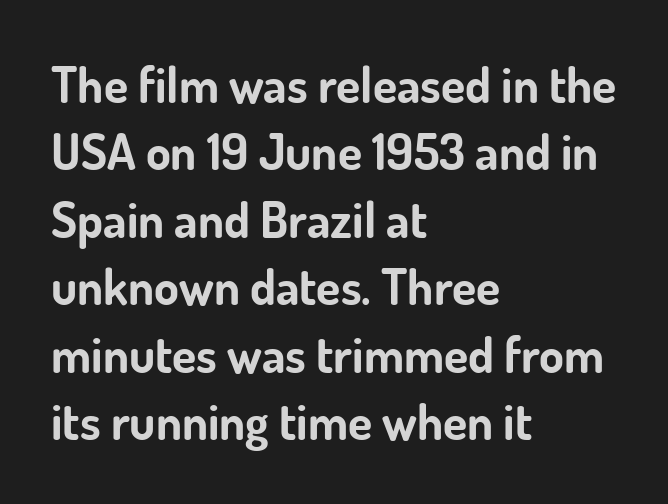
{"serif": "no", "italic": "no", "bold": "yes", "weight": "bold", "width": "normal", "stroke_contrast": "low", "x_height": "small", "monospaced": "no", "underline": "no", "align": "left", "line_spacing": "normal", "line_spacing_ratio": 1.35, "letter_spacing": "normal", "letter_spacing_em": 0.0, "glyph_px": 50}
